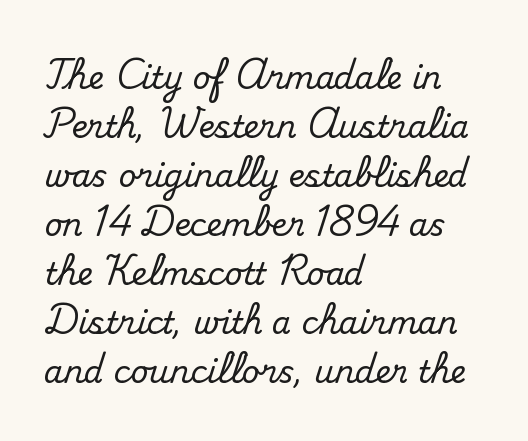
{"serif": "yes", "width": "normal", "stroke_contrast": "medium", "x_height": "small", "monospaced": "no", "underline": "no", "align": "left", "line_spacing": "normal", "line_spacing_ratio": 1.58, "letter_spacing": "normal", "letter_spacing_em": 0.0, "glyph_px": 31}
